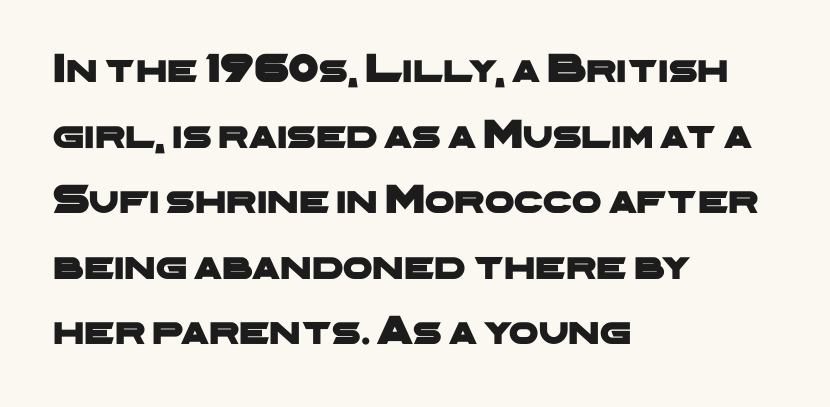
Regular leading. Typographically, this falls in the sans-serif category. Each letter keeps its own natural width here, so spacing adapts to shape. One-word summary of the alignment: left.
